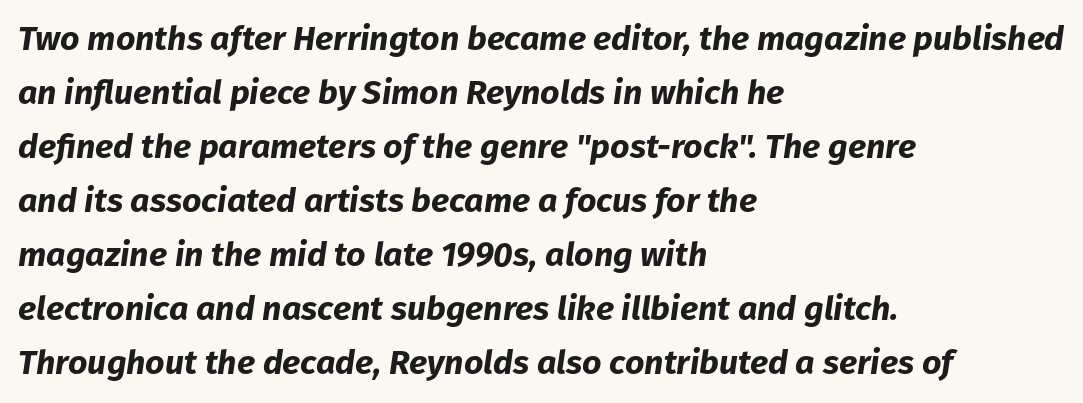
Q: Is the text bold? A: Yes.
Q: Is the text italic (slanted)? A: Yes, it leans right by about 8 degrees.
Q: Is the text underlined? A: No.
Q: How is the paragraph aligned? A: Left-aligned.
Q: Is the spacing between letters normal or unusually wide? A: Normal.
Q: Is the spacing between lines tight, normal or loose? A: Normal.
Q: Width (condensed, normal, or wide)? A: Normal.
Q: Stroke contrast? A: Low.
Q: x-height? A: Medium.
Q: Monospaced? A: No.
